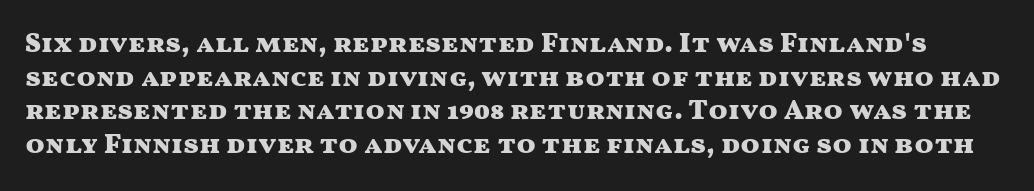
{"serif": "no", "italic": "no", "bold": "yes", "weight": "heavy", "width": "wide", "stroke_contrast": "medium", "x_height": "medium", "monospaced": "no", "underline": "no", "line_spacing_ratio": 1.2, "letter_spacing": "normal", "letter_spacing_em": 0.0, "glyph_px": 28}
